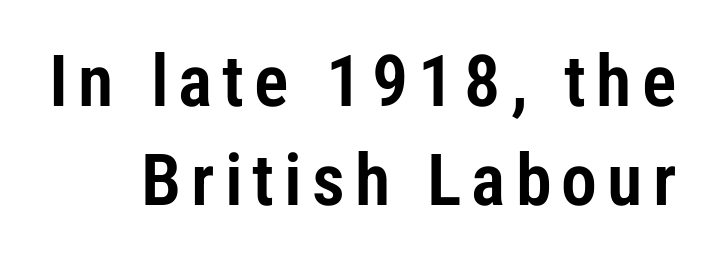
Q: Is the text italic (slanted)? A: No, it is upright.
Q: Is the typeface a serif or a sans-serif typeface? A: Sans-serif.
Q: Is the text underlined? A: No.
Q: Is the spacing between lines tight, normal or loose? A: Normal.
Q: Width (condensed, normal, or wide)? A: Condensed.
Q: Stroke contrast? A: Low.
Q: x-height? A: Medium.
Q: Monospaced? A: No.
